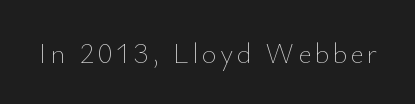
{"italic": "no", "bold": "no", "weight": "thin", "width": "normal", "stroke_contrast": "low", "x_height": "small", "monospaced": "no", "underline": "no", "glyph_px": 29}
